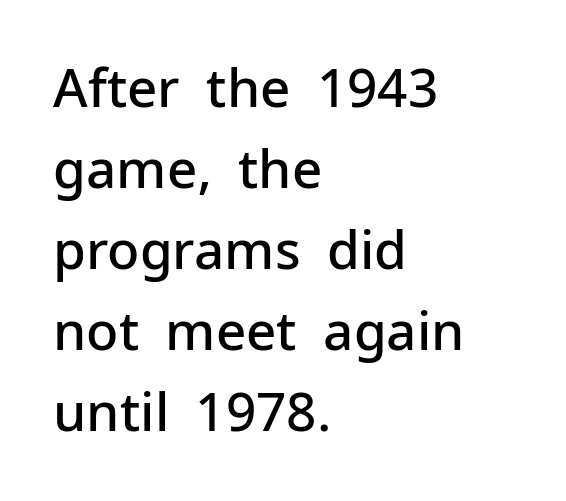
Every letter is mildly thick-stroked: semibold rather than bold. Check under the words: just untouched page. Line spacing here is normal. The rendering shows plain stroke endings on the letterforms — a sans-serif design. Glyph-to-glyph distance matches everyday printed text.
